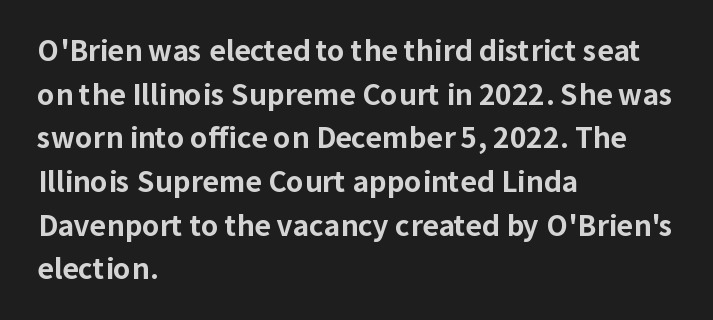
Q: Is the text bold? A: Yes.
Q: Is the text italic (slanted)? A: No, it is upright.
Q: Is the typeface a serif or a sans-serif typeface? A: Sans-serif.
Q: Is the text underlined? A: No.
Q: How is the paragraph aligned? A: Left-aligned.
Q: Is the spacing between letters normal or unusually wide? A: Normal.
Q: Is the spacing between lines tight, normal or loose? A: Normal.
Q: Width (condensed, normal, or wide)? A: Normal.
Q: Stroke contrast? A: Low.
Q: x-height? A: Medium.
Q: Monospaced? A: No.
